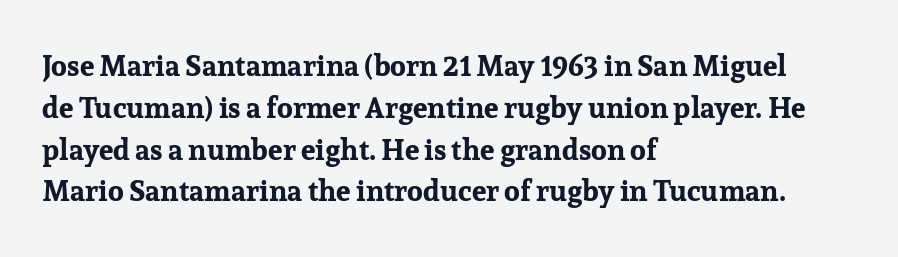
The image shows 29 px bold serif type, upright; set left-aligned, normal line spacing (1.44x), normal letter spacing, not underlined; low stroke contrast and a medium x-height.
